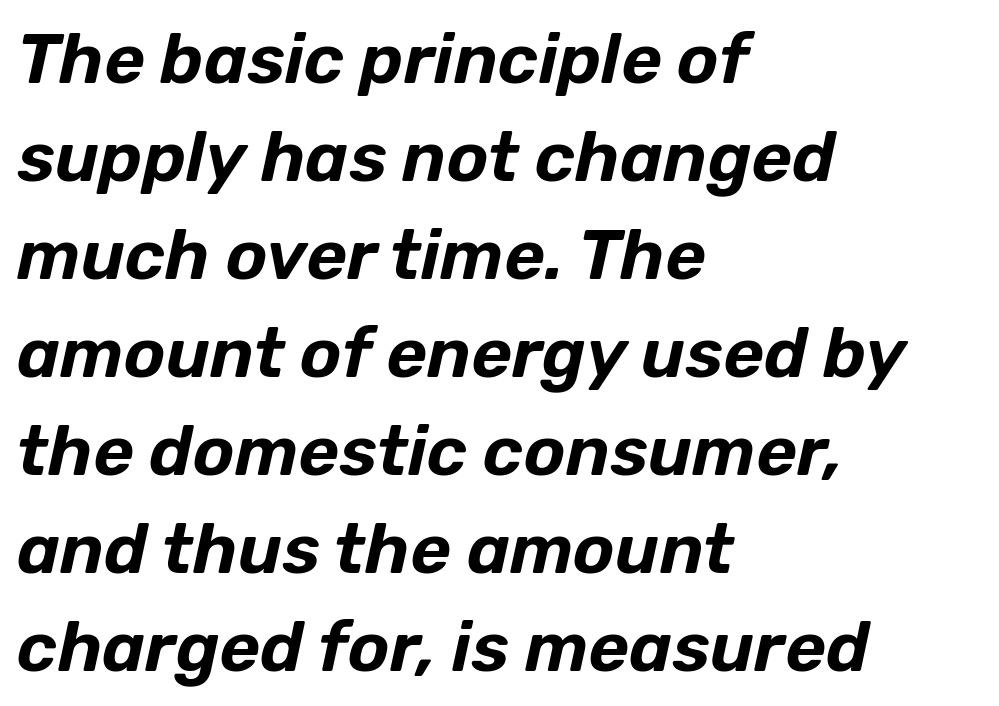
Descenders are the only things crossing below the line. Regarding leading, the lines here are spaced in the standard way. Style check: oblique. This sample has the flowing, uneven cadence of proportional lettering. Does extra space separate the letters? No, they use regular spacing. This rendering uses left alignment, leaving the right contour irregular.
